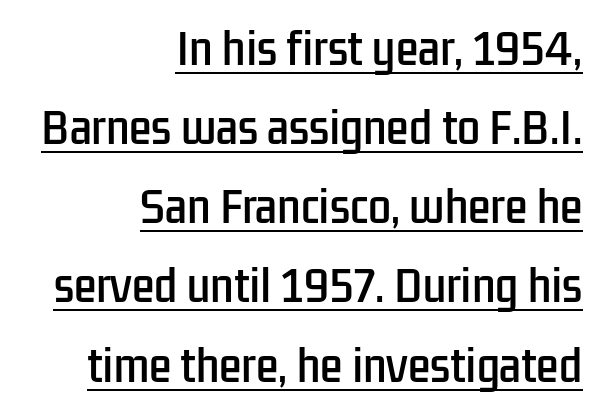
The passage shown has conventional tracking throughout. Posture: upright roman. Leading is clearly above the norm, producing a sparse column. The rendering uses the underline text-decoration. Regarding serifs, this sample does without them. Looks like regular typesetting: each glyph gets only the width it needs.
